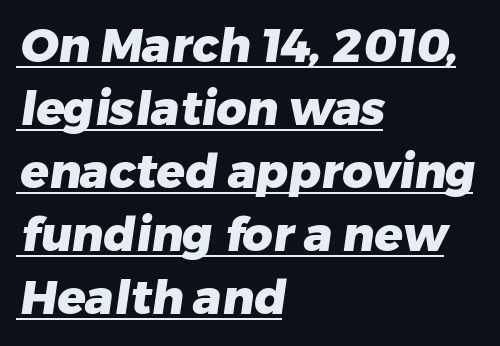
Q: Is the text bold? A: Yes.
Q: Is the typeface a serif or a sans-serif typeface? A: Sans-serif.
Q: Is the text underlined? A: Yes.
Q: How is the paragraph aligned? A: Left-aligned.
Q: Is the spacing between letters normal or unusually wide? A: Normal.
Q: Is the spacing between lines tight, normal or loose? A: Normal.
Q: Width (condensed, normal, or wide)? A: Normal.
Q: Stroke contrast? A: Low.
Q: x-height? A: Medium.
Q: Monospaced? A: No.
